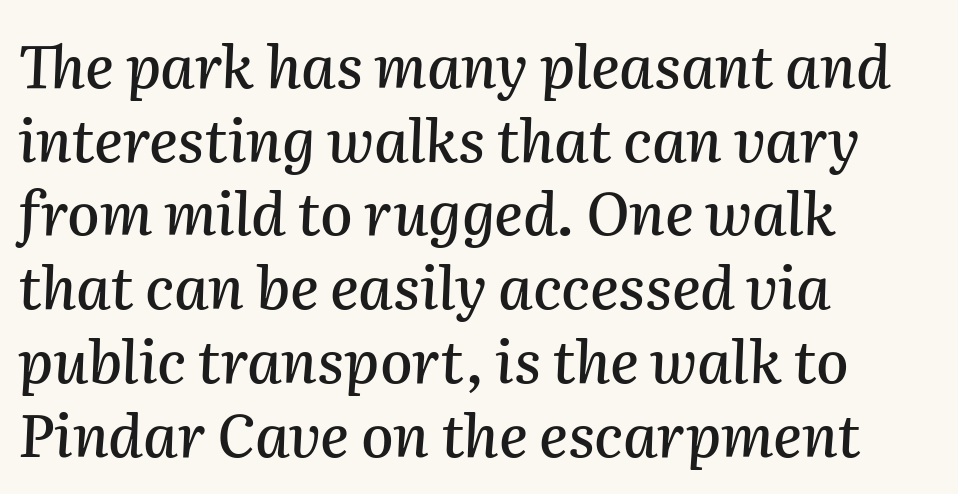
The image shows 59 px text type, italic (leaning right); set left-aligned, normal line spacing (1.25x), normal letter spacing, not underlined; medium stroke contrast and a medium x-height.
